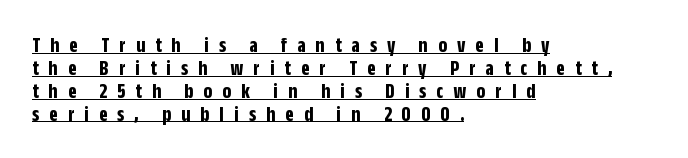
This is the regular roman posture of the typeface. This is heavy type, rendered in bold. Someone cranked the tracking dial way up on this one. Compared with typical paragraphs, the rows here are closer together. Short and long lines alike share a common starting point at left.
